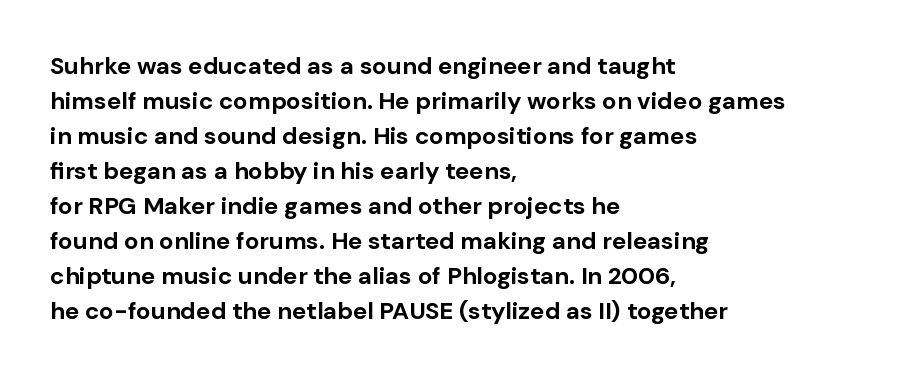
The image shows 24 px bold type, upright; set left-aligned, normal line spacing (1.46x), normal letter spacing, not underlined.
